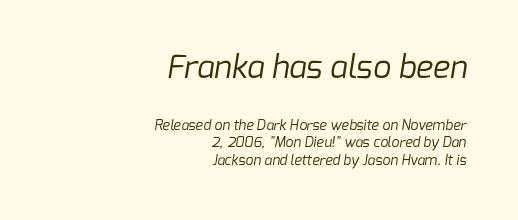
The image shows 32 px regular-weight sans-serif type; set right-aligned, normal line spacing (1.25x), normal letter spacing, not underlined; the first (top) block is 2.29x larger; low stroke contrast and a medium x-height.
